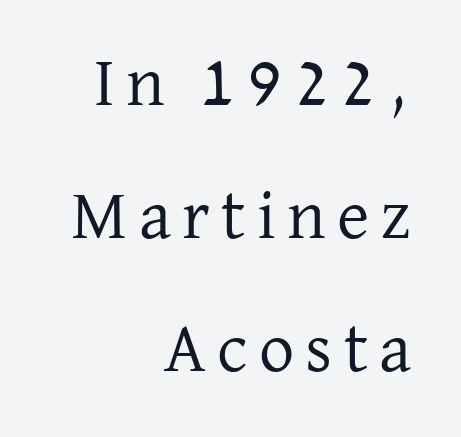
{"serif": "yes", "italic": "no", "bold": "no", "weight": "regular", "width": "normal", "stroke_contrast": "low", "x_height": "medium", "monospaced": "no", "underline": "no", "align": "right", "line_spacing": "loose", "line_spacing_ratio": 1.9, "glyph_px": 70}
